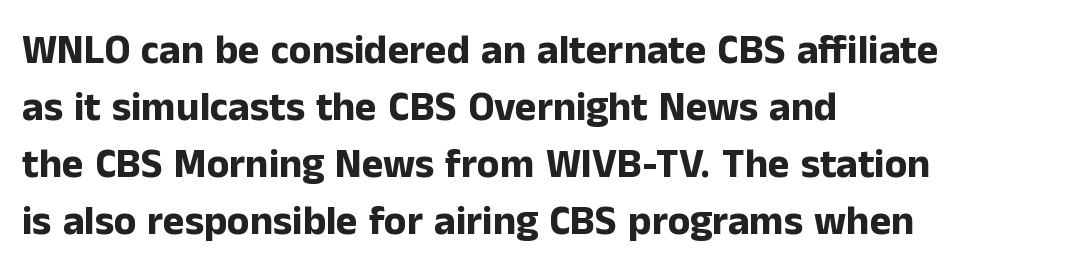
Q: Is the text bold? A: Yes.
Q: Is the text italic (slanted)? A: No, it is upright.
Q: Is the typeface a serif or a sans-serif typeface? A: Sans-serif.
Q: Is the text underlined? A: No.
Q: How is the paragraph aligned? A: Left-aligned.
Q: Is the spacing between letters normal or unusually wide? A: Normal.
Q: Is the spacing between lines tight, normal or loose? A: Normal.
Q: Width (condensed, normal, or wide)? A: Normal.
Q: Stroke contrast? A: Low.
Q: x-height? A: Medium.
Q: Monospaced? A: No.
